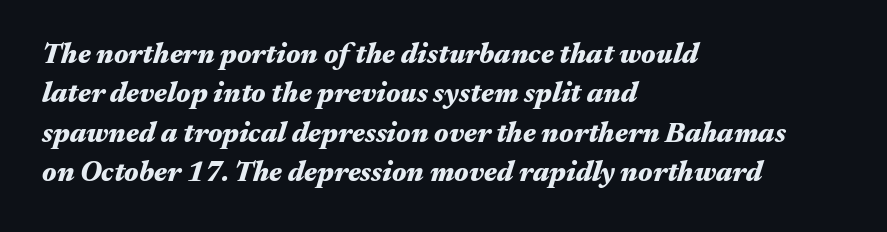
Each row of text sits above clean, open space. You can tell it's italic because the verticals aren't actually vertical. Horizontally, the lines are justified to the leading edge only. Heft: maximum for text — a bold.
